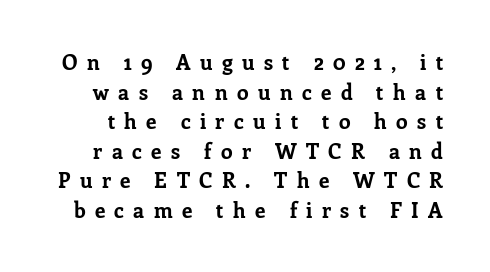
These lines have a slow, spaced-out rhythm from letter to letter. Characters remain perfectly vertical along every line. Honestly, there is no underline to notice here at all. This block has exactly the height ordinary leading produces. The font is running at its bold setting.
